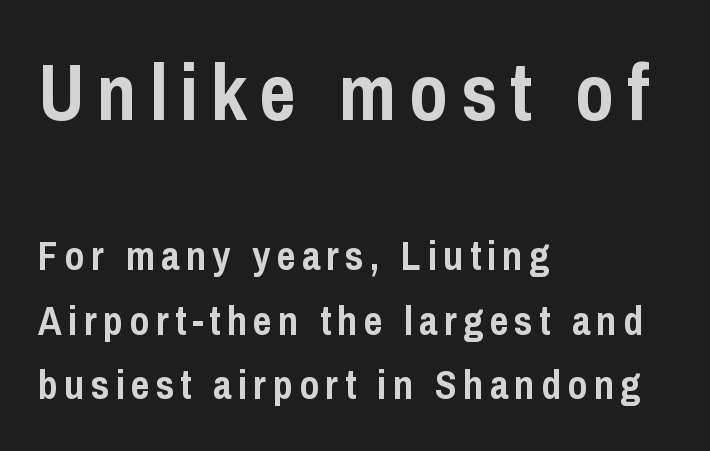
Which margin do the lines hug? The left one — the right edge is uneven. The passage shown is typed in a proportional face where columns would drift. Regular leading. Character size in the leading block exceeds that of the trailing block. This is heavy type, rendered in bold. Quick note: underline off.
